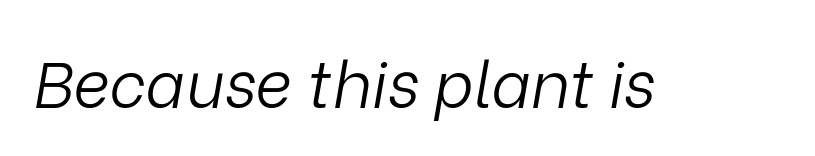
The image shows 64 px light type, italic (leaning right); set normal letter spacing, not underlined; low stroke contrast and a medium x-height.
